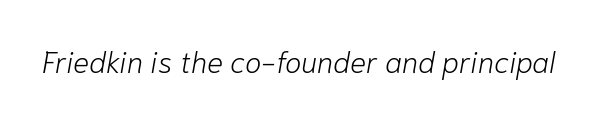
The image shows 30 px light type, italic (leaning right); set normal letter spacing, not underlined; low stroke contrast and a medium x-height.
